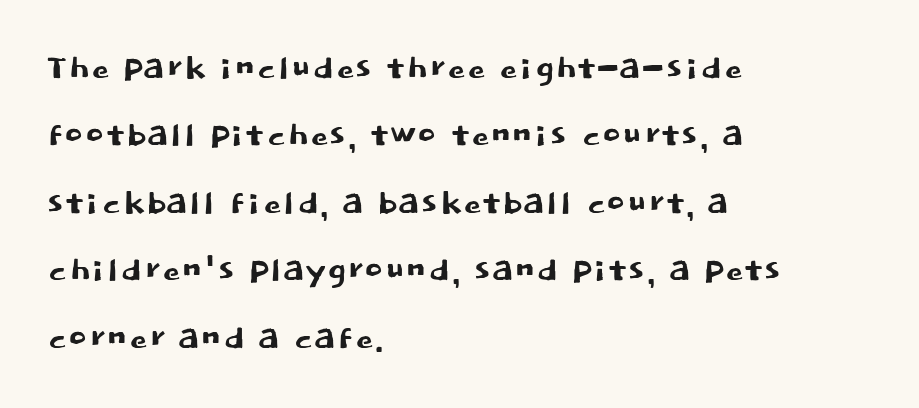
Descenders hang freely into open space. Line spacing here is normal. The lettering holds an erect, upright posture throughout. Alignment: flush left.
